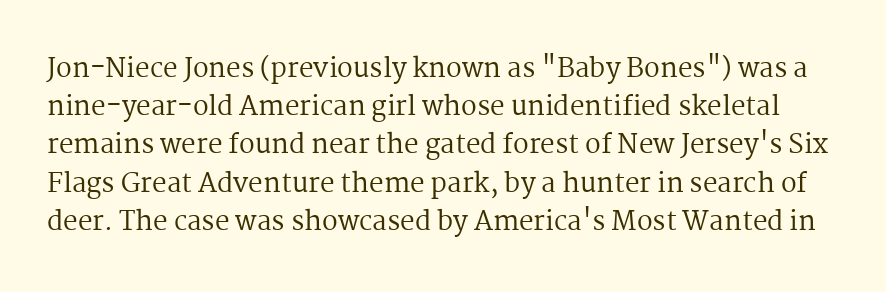
{"italic": "no", "bold": "no", "underline": "no", "line_spacing": "normal", "line_spacing_ratio": 1.47, "letter_spacing": "normal", "letter_spacing_em": 0.0, "glyph_px": 26}
